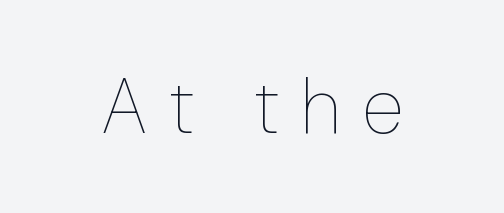
Words float on clear page, feet unadorned. This sample has the flowing, uneven cadence of proportional lettering. Stems and bowls with no extra thickness — not bold. Designer's note — italics off, roman on. The type is letterspaced generously, with wide tracking.
